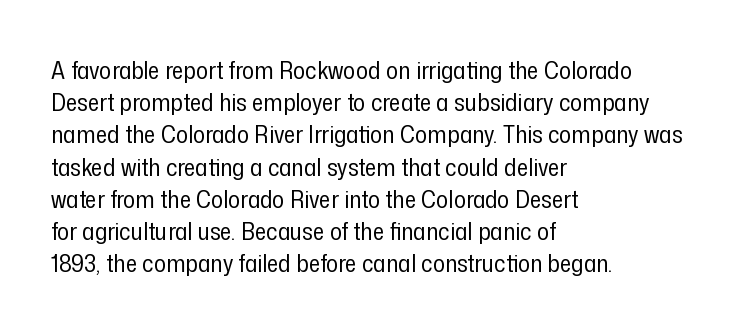
The image shows 25 px text type, upright; set left-aligned, normal line spacing (1.29x), normal letter spacing, not underlined.
